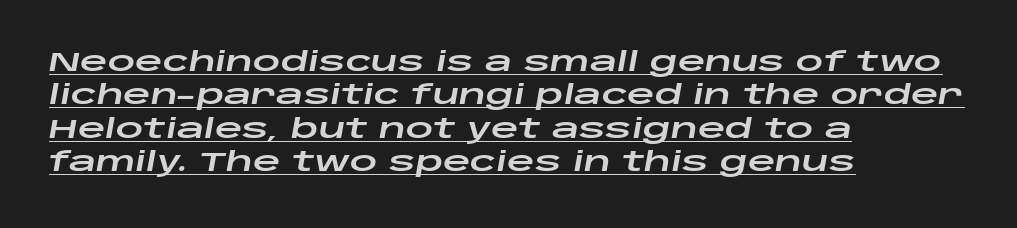
{"italic": "yes", "lean": "right", "slant_degrees": 10, "underline": "yes", "align": "left", "line_spacing_ratio": 1.24, "letter_spacing": "normal", "letter_spacing_em": 0.0, "glyph_px": 27}
